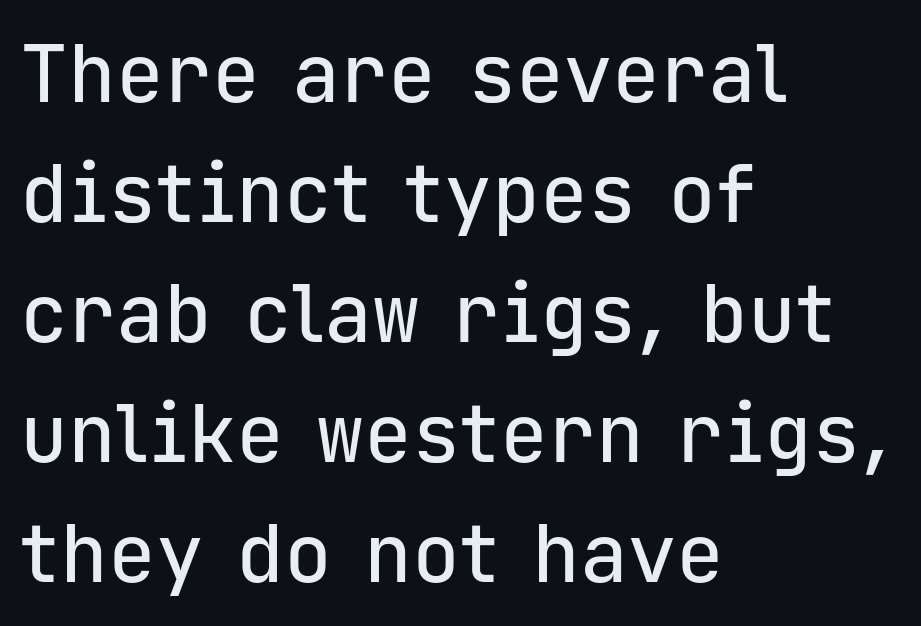
The image shows 80 px sans-serif type, upright, monospaced; set left-aligned, normal line spacing (1.5x), normal letter spacing, not underlined; low stroke contrast and a medium x-height.
